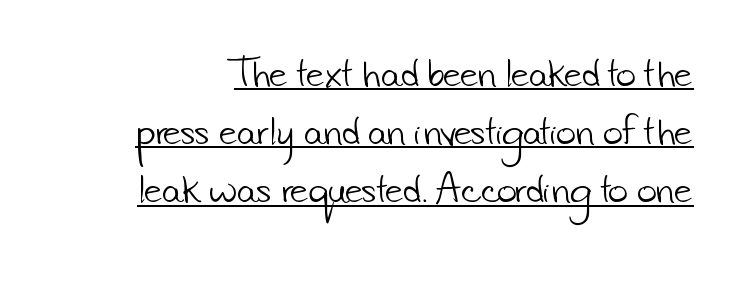
{"serif": "no", "bold": "no", "weight": "light", "width": "normal", "stroke_contrast": "low", "x_height": "small", "monospaced": "no", "underline": "yes", "line_spacing_ratio": 1.71, "letter_spacing": "normal", "letter_spacing_em": 0.0, "glyph_px": 34}
